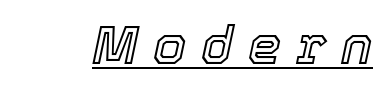
{"italic": "yes", "lean": "right", "slant_degrees": 12, "width": "normal", "x_height": "medium", "monospaced": "no", "underline": "yes", "letter_spacing": "wide", "letter_spacing_em": 0.27, "glyph_px": 53}
